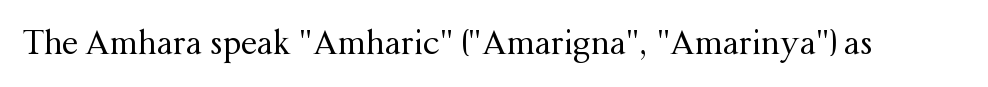
{"serif": "yes", "italic": "no", "bold": "no", "weight": "regular", "width": "normal", "stroke_contrast": "medium", "x_height": "medium", "monospaced": "no", "underline": "no", "letter_spacing": "normal", "letter_spacing_em": 0.0, "glyph_px": 33}
